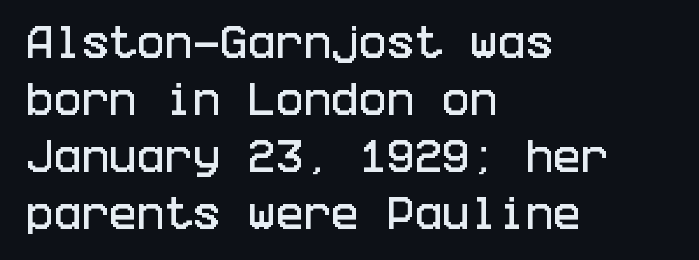
Tracking here is standard; glyphs follow each other at the usual distance. Examine the stroke ends and you'll find no serifs. Quick note: not italic, upright. This rendering features lettering with no underline. The rendering anchors every line to the left-hand side.
